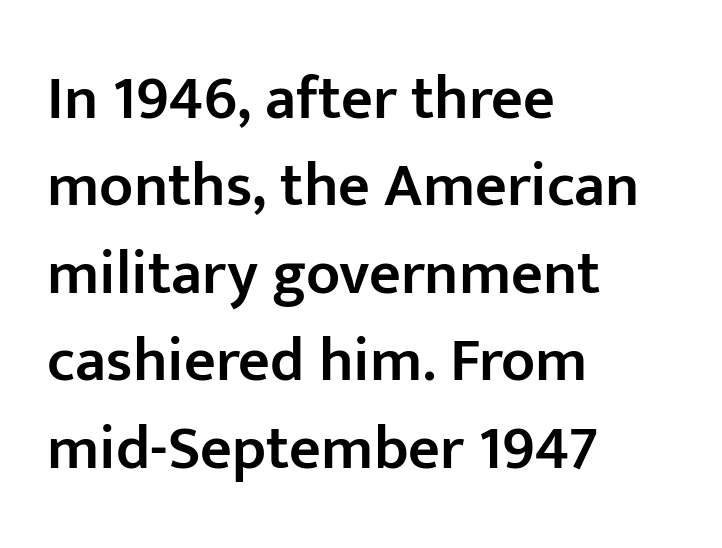
The lines are quadded left. Character widths vary here, with narrow letters taking less room than wide ones. Beneath every word, the page is bare. Unlike italic type, these characters show no tilt at all. The tracking reads as untouched default to a designer's eye.
